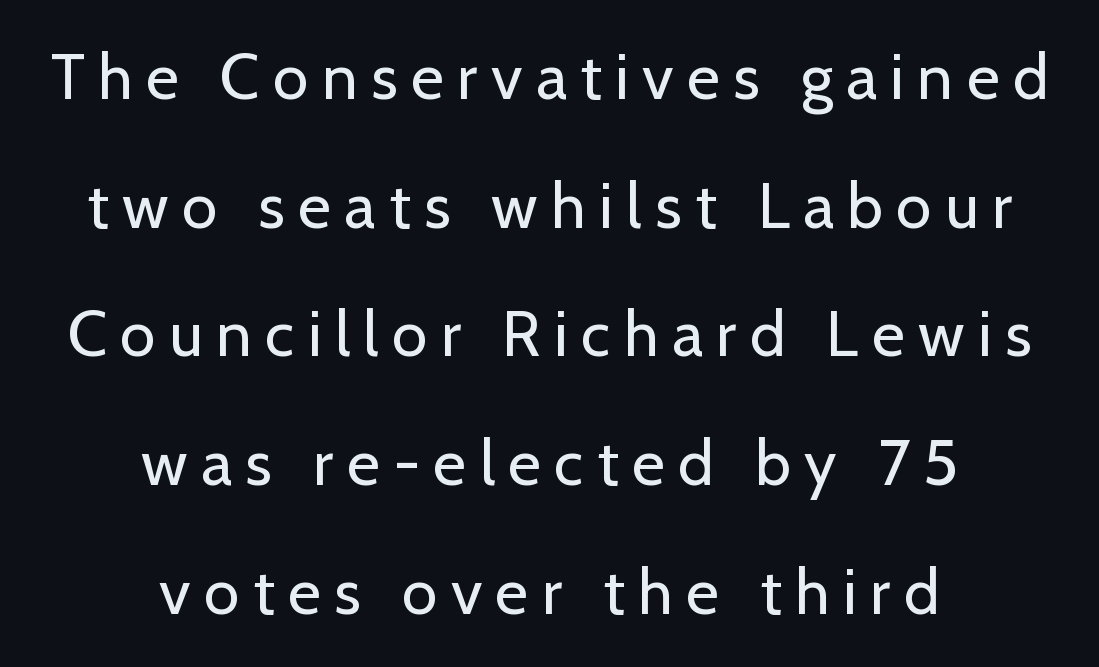
Any mark beneath the type? The region is blank. Summary of vertical rhythm: relaxed, with wide interline spacing. Weight: in the light-to-regular range. This is sans-serif lettering, the kind often seen on screens and signage. Is the letter spacing exaggerated? Yes — the characters are pushed far apart.
